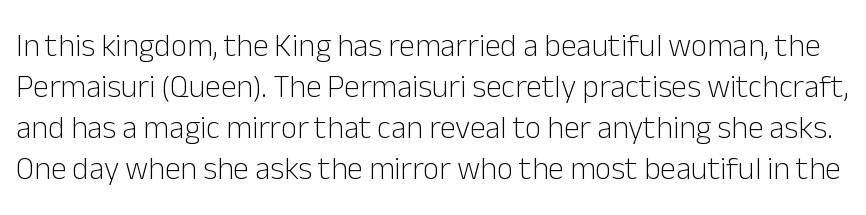
The image shows 32 px light sans-serif type, upright; set normal line spacing (1.28x), normal letter spacing, not underlined; low stroke contrast and a medium x-height.
